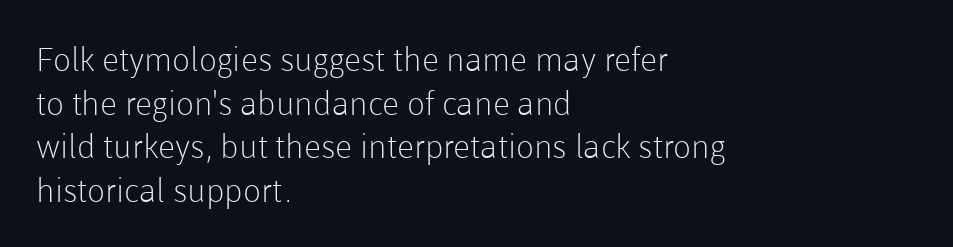
Beneath every word, the page is bare. Successive baselines arrive at the customary interval. Think of a printed novel: that variable character pitch is what you see here. Line beginnings align vertically; line endings do not. A sans-serif font was chosen for this passage. No italicization has been applied; the sample stays upright.
